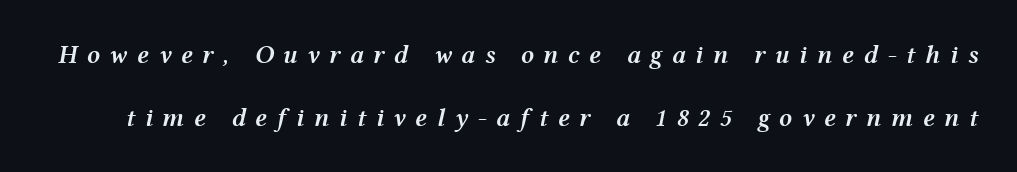
Q: Is the text bold? A: Semi-bold.
Q: Is the text italic (slanted)? A: Yes, it leans right by about 12 degrees.
Q: Is the text underlined? A: No.
Q: Is the spacing between letters normal or unusually wide? A: Unusually wide.
Q: Is the spacing between lines tight, normal or loose? A: Loose.
